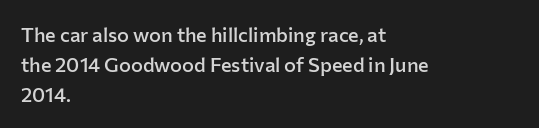
The image shows 20 px text type, upright; set left-aligned, normal line spacing (1.49x), normal letter spacing, not underlined.
